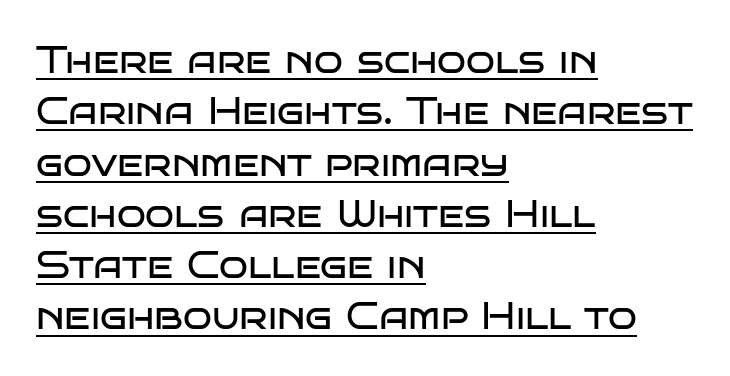
Q: Is the text bold? A: No.
Q: Is the text italic (slanted)? A: No, it is upright.
Q: Is the typeface a serif or a sans-serif typeface? A: Sans-serif.
Q: Is the text underlined? A: Yes.
Q: How is the paragraph aligned? A: Left-aligned.
Q: Is the spacing between letters normal or unusually wide? A: Normal.
Q: Is the spacing between lines tight, normal or loose? A: Normal.
Q: Width (condensed, normal, or wide)? A: Wide.
Q: Stroke contrast? A: Low.
Q: x-height? A: Large.
Q: Monospaced? A: No.
